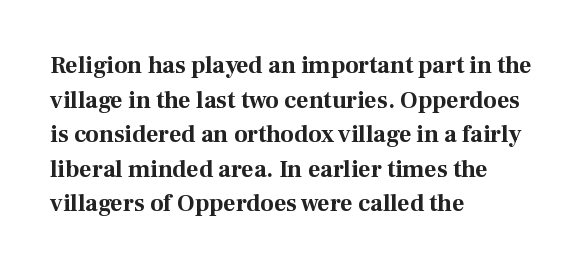
The image shows 24 px bold type, upright; set left-aligned, normal line spacing (1.44x), normal letter spacing, not underlined.
